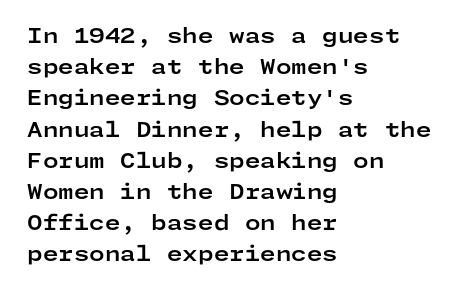
The image shows 20 px bold type, upright; set left-aligned, normal line spacing (1.56x), normal letter spacing, not underlined.
